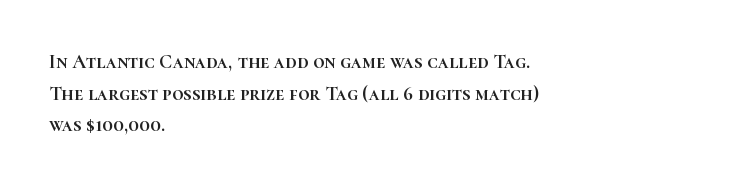
The baseline area is clear. The letterforms sit shoulder to shoulder at normal distance. Each line starts at the same left margin while the right side varies. You can tell it's not italic because the verticals are truly vertical.
